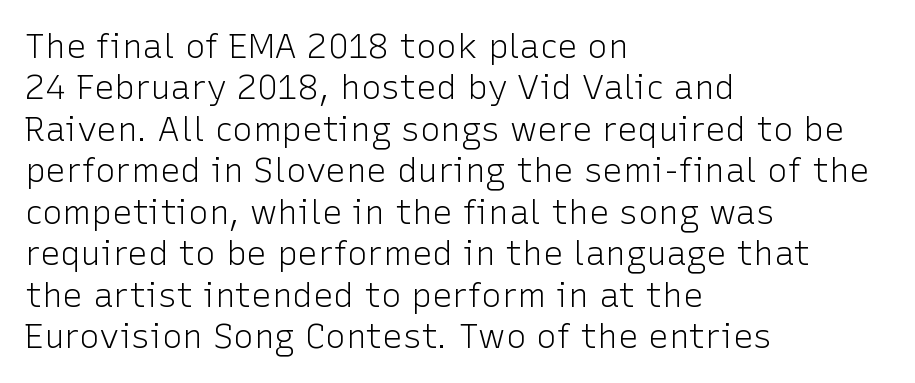
{"serif": "no", "italic": "no", "bold": "no", "weight": "light", "width": "normal", "stroke_contrast": "low", "x_height": "medium", "monospaced": "no", "underline": "no", "align": "left", "line_spacing_ratio": 1.22, "letter_spacing": "normal", "letter_spacing_em": 0.0, "glyph_px": 34}
